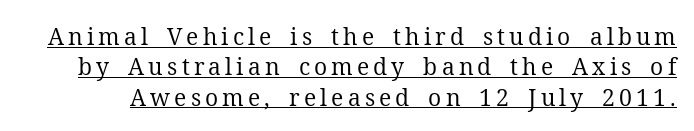
No extra ink here — the face is not bold. Each line of the rendering has a horizontal stroke beneath the glyphs. The rendering uses a moderate line-height, typical for paragraphs. Unlike italic type, these characters show no tilt at all.
